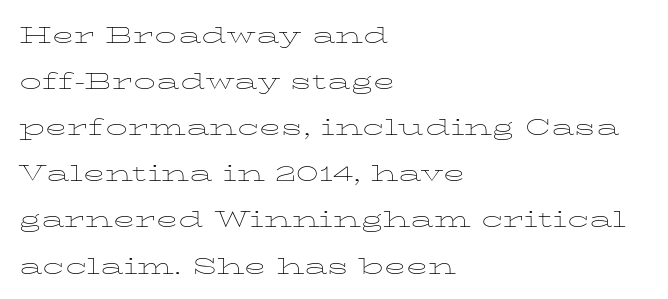
Q: Is the text bold? A: No.
Q: Is the text italic (slanted)? A: No, it is upright.
Q: Is the text underlined? A: No.
Q: How is the paragraph aligned? A: Left-aligned.
Q: Is the spacing between letters normal or unusually wide? A: Normal.
Q: Is the spacing between lines tight, normal or loose? A: Normal.
Q: Width (condensed, normal, or wide)? A: Wide.
Q: Stroke contrast? A: Low.
Q: x-height? A: Medium.
Q: Monospaced? A: No.
